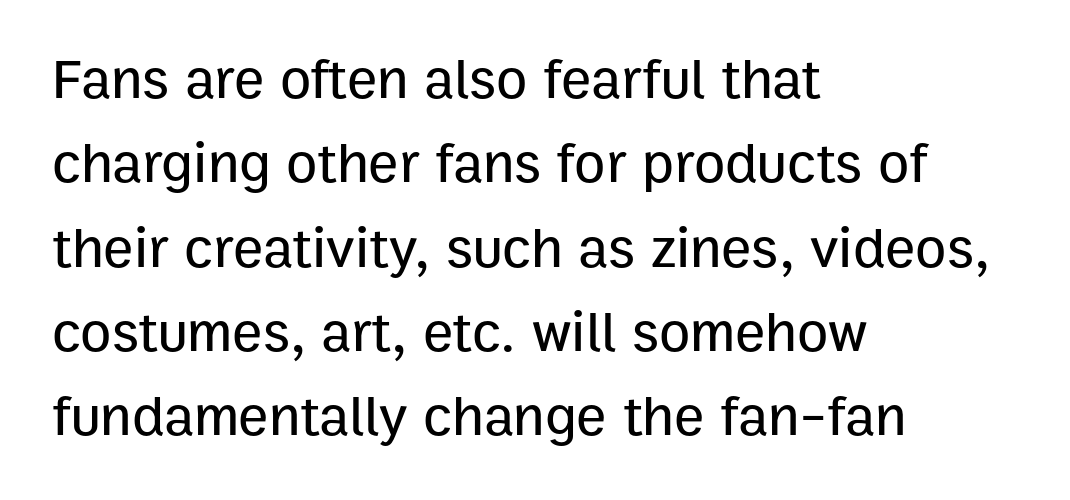
{"serif": "no", "italic": "no", "width": "normal", "stroke_contrast": "low", "x_height": "medium", "monospaced": "no", "underline": "no", "align": "left", "line_spacing": "normal", "line_spacing_ratio": 1.48, "letter_spacing": "normal", "letter_spacing_em": 0.0, "glyph_px": 57}
